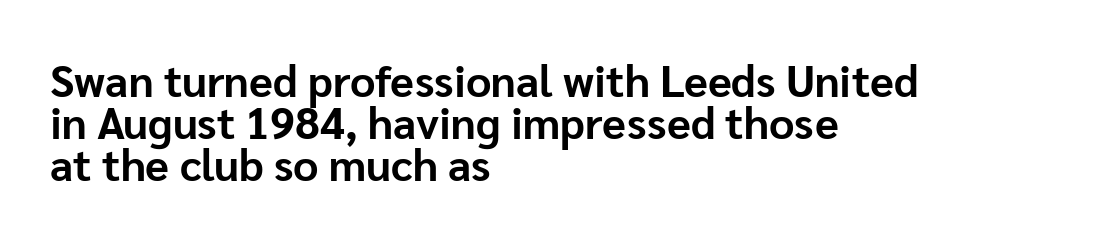
The image shows 44 px bold sans-serif type, upright; set left-aligned, tight line spacing (0.95x), normal letter spacing, not underlined; low stroke contrast and a medium x-height.
